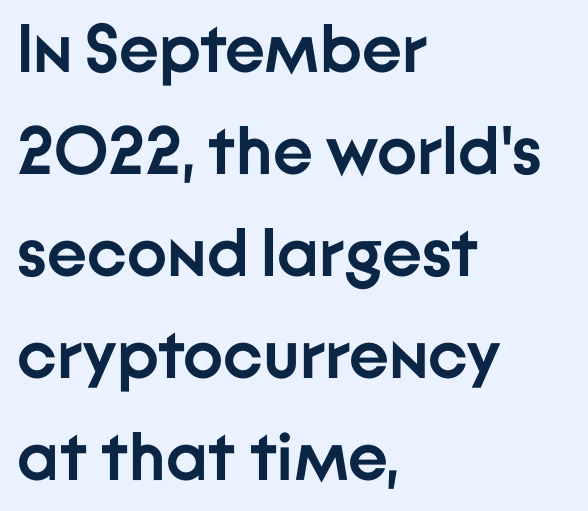
Q: Is the text bold? A: Yes.
Q: Is the text italic (slanted)? A: No, it is upright.
Q: Is the typeface a serif or a sans-serif typeface? A: Sans-serif.
Q: Is the text underlined? A: No.
Q: How is the paragraph aligned? A: Left-aligned.
Q: Is the spacing between letters normal or unusually wide? A: Normal.
Q: Is the spacing between lines tight, normal or loose? A: Normal.
Q: Width (condensed, normal, or wide)? A: Normal.
Q: Stroke contrast? A: Low.
Q: x-height? A: Medium.
Q: Monospaced? A: No.
